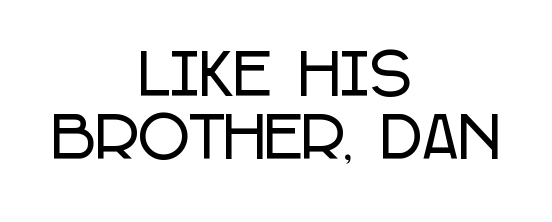
{"serif": "no", "italic": "no", "width": "condensed", "stroke_contrast": "low", "x_height": "large", "monospaced": "no", "underline": "no", "align": "center", "line_spacing": "tight", "line_spacing_ratio": 1.12, "letter_spacing": "normal", "letter_spacing_em": 0.0, "glyph_px": 56}
